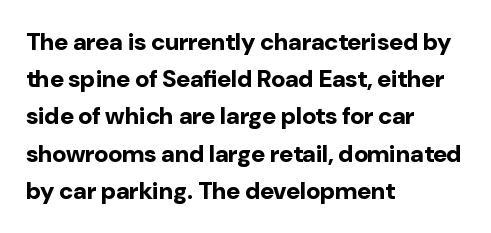
The image shows 24 px bold type, upright; set left-aligned, normal line spacing (1.55x), normal letter spacing, not underlined.
